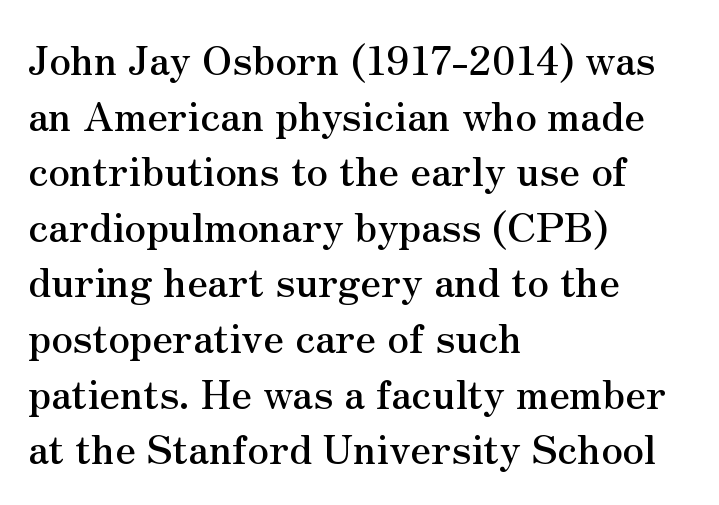
Q: Is the text italic (slanted)? A: No, it is upright.
Q: Is the typeface a serif or a sans-serif typeface? A: Serif.
Q: Is the text underlined? A: No.
Q: How is the paragraph aligned? A: Left-aligned.
Q: Is the spacing between letters normal or unusually wide? A: Normal.
Q: Is the spacing between lines tight, normal or loose? A: Normal.
Q: Width (condensed, normal, or wide)? A: Normal.
Q: Stroke contrast? A: Medium.
Q: x-height? A: Small.
Q: Monospaced? A: No.
